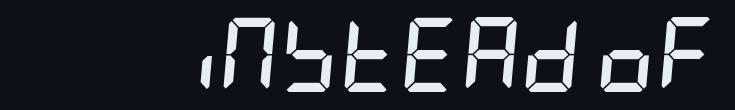
Q: Is the text bold? A: Yes.
Q: Is the text italic (slanted)? A: Yes, it leans right by about 5 degrees.
Q: Is the text underlined? A: No.
Q: Is the spacing between letters normal or unusually wide? A: Normal.
Q: Width (condensed, normal, or wide)? A: Condensed.
Q: Stroke contrast? A: Low.
Q: x-height? A: Large.
